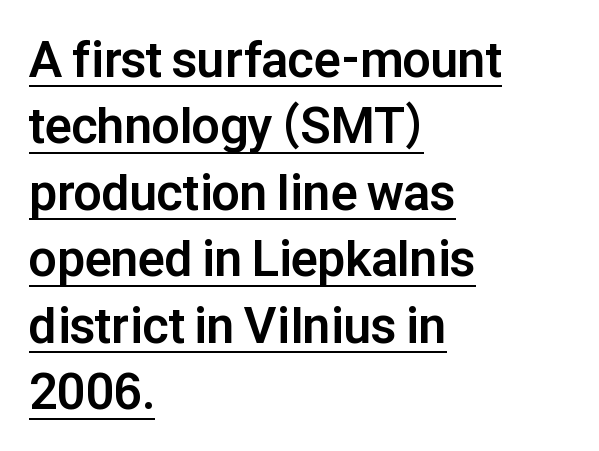
{"serif": "no", "italic": "no", "bold": "yes", "weight": "bold", "width": "normal", "stroke_contrast": "low", "x_height": "medium", "monospaced": "no", "underline": "yes", "align": "left", "line_spacing": "normal", "line_spacing_ratio": 1.33, "letter_spacing": "normal", "letter_spacing_em": 0.0, "glyph_px": 50}
